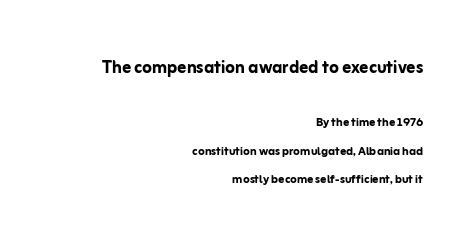
Q: Is the text bold? A: Yes.
Q: Is the text italic (slanted)? A: No, it is upright.
Q: Is the text underlined? A: No.
Q: How is the paragraph aligned? A: Right-aligned.
Q: Is the spacing between letters normal or unusually wide? A: Normal.
Q: Which block of text is set in a larger size, the first (top) or the second (bottom)? A: The first (top) one.
